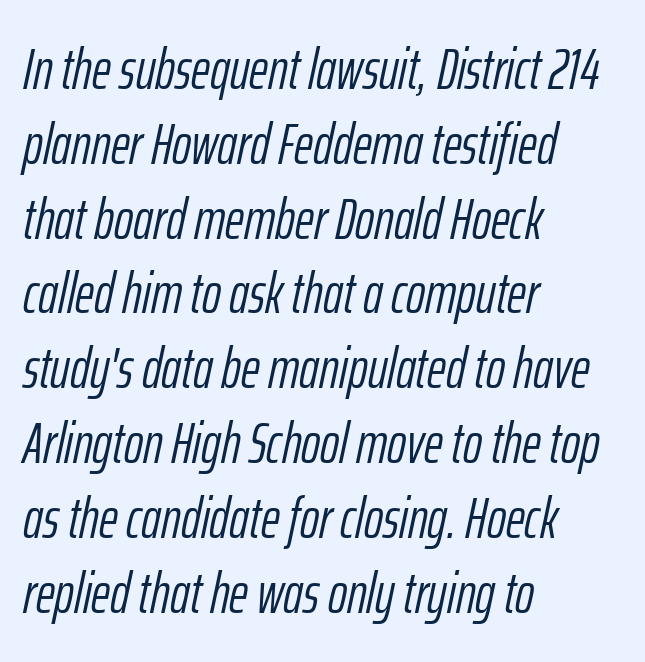
The image shows 58 px light, condensed type, italic (leaning right); set left-aligned, normal line spacing (1.29x), normal letter spacing, not underlined; low stroke contrast and a medium x-height.
